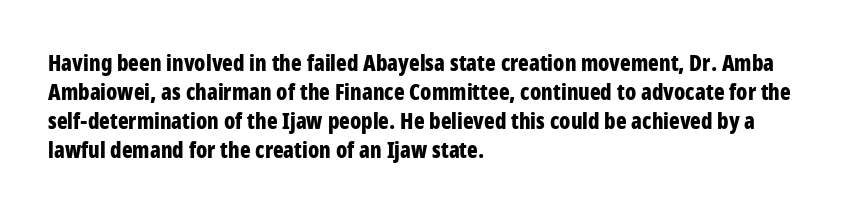
The image shows 22 px bold type, upright; set left-aligned, normal line spacing (1.32x), normal letter spacing, not underlined.
